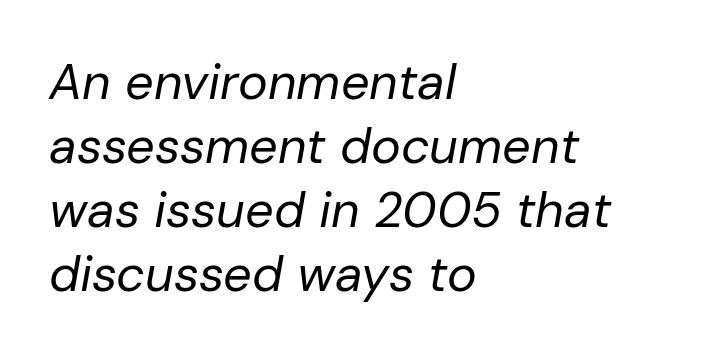
The image shows 50 px regular-weight type, italic (leaning right); set left-aligned, normal line spacing (1.28x), normal letter spacing, not underlined; low stroke contrast and a medium x-height.
